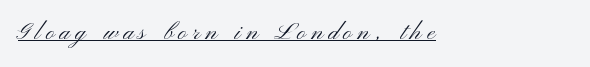
The line texture is sparse and dotted thanks to wide tracking. Quick note: underline on. Summary of weight: not heavy and not bold.
